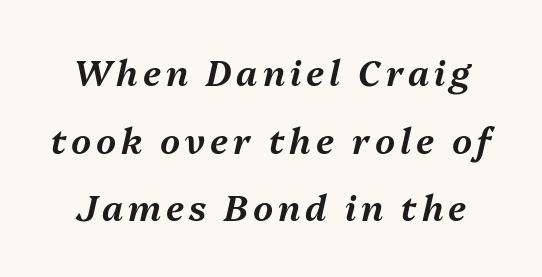
The rendering uses natural spacing where letterforms have individual widths. The area under the type is left untouched. Vertical spacing — loose. The typography opts for an oblique posture over an upright one.
